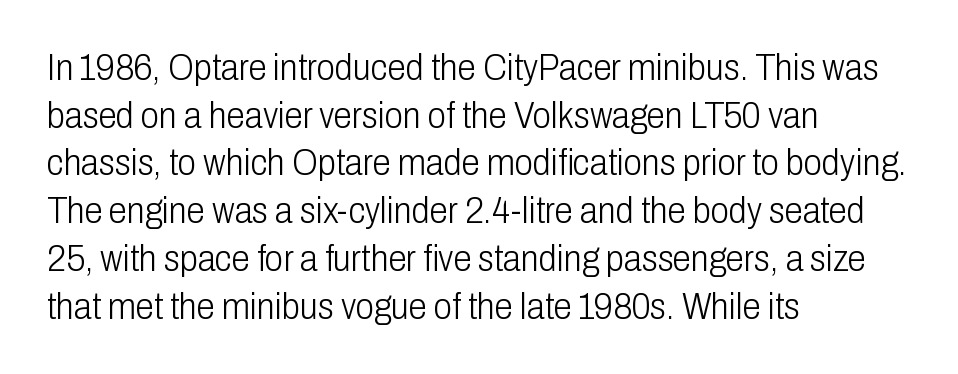
The image shows 37 px light, condensed sans-serif type, upright; set left-aligned, normal line spacing (1.29x), normal letter spacing, not underlined; low stroke contrast and a medium x-height.
